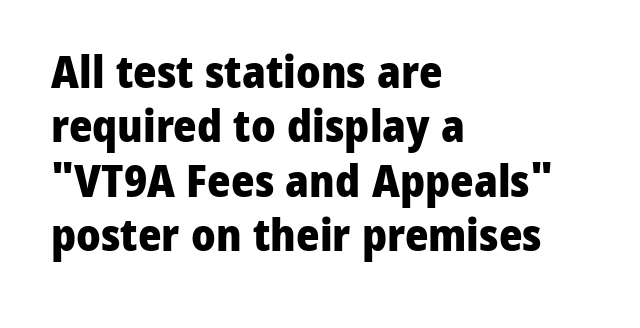
The designer went with a sans here, leaving each stem footless. Honestly, the letter spacing is just normal — you wouldn't notice it. Looks like regular typesetting: each glyph gets only the width it needs. The space beneath each line is pristine and unruled.
